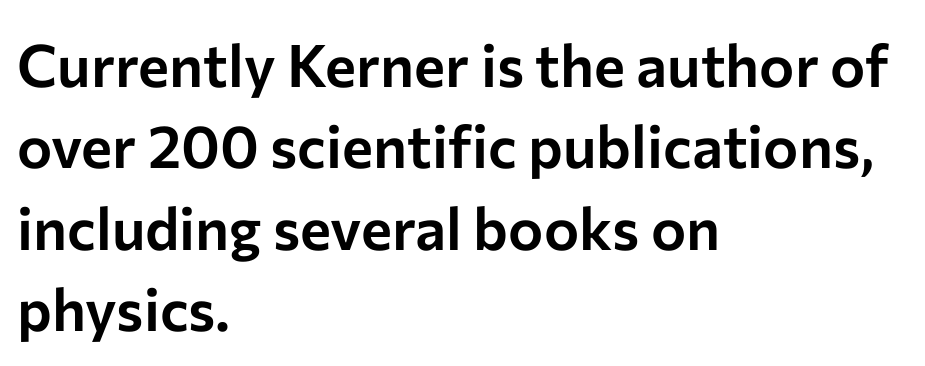
The image shows 59 px sans-serif type, upright; set left-aligned, normal line spacing (1.38x), normal letter spacing, not underlined; low stroke contrast and a medium x-height.
